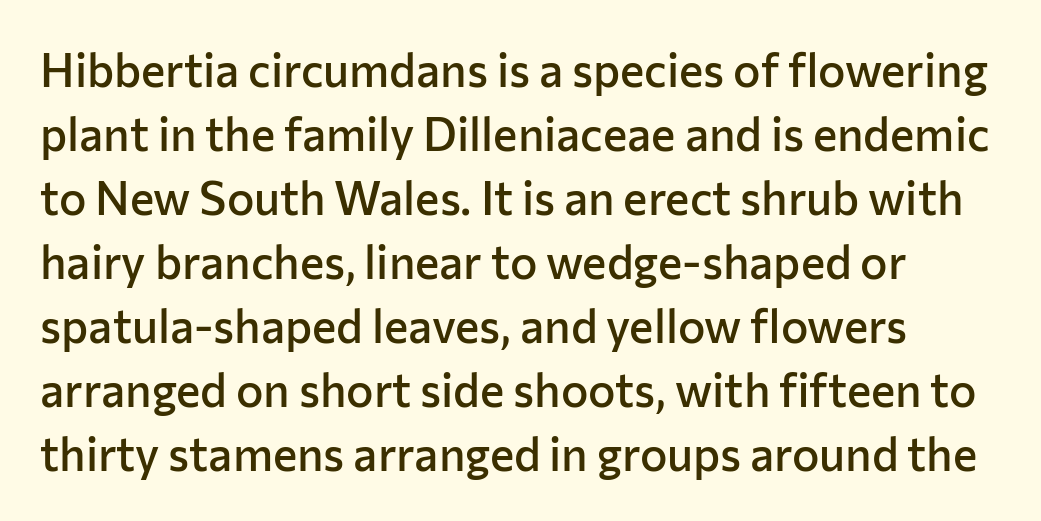
The image shows 46 px semibold sans-serif type, upright; set normal line spacing (1.39x), normal letter spacing, not underlined; low stroke contrast and a medium x-height.
